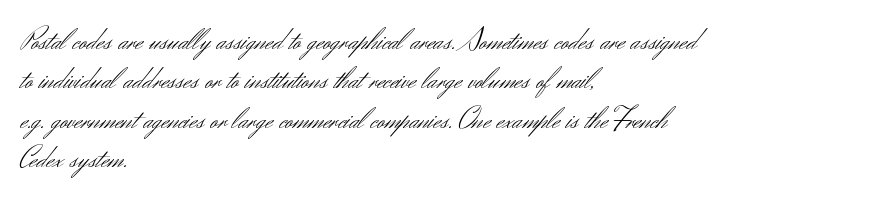
Q: Is the text bold? A: No.
Q: Is the text italic (slanted)? A: Yes.
Q: Is the typeface a serif or a sans-serif typeface? A: Sans-serif.
Q: Is the text underlined? A: No.
Q: How is the paragraph aligned? A: Left-aligned.
Q: Is the spacing between letters normal or unusually wide? A: Normal.
Q: Is the spacing between lines tight, normal or loose? A: Normal.
Q: Width (condensed, normal, or wide)? A: Normal.
Q: Stroke contrast? A: Medium.
Q: x-height? A: Small.
Q: Monospaced? A: No.
